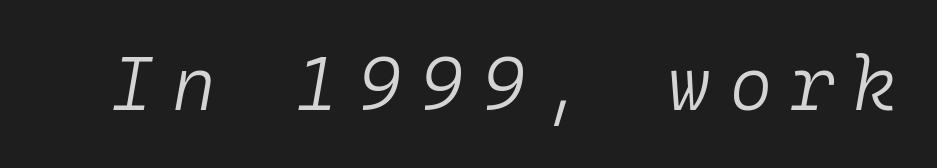
The image shows 75 px light type, italic (leaning right), monospaced; set unusually wide letter spacing (+0.24 em), not underlined; low stroke contrast and a medium x-height.
